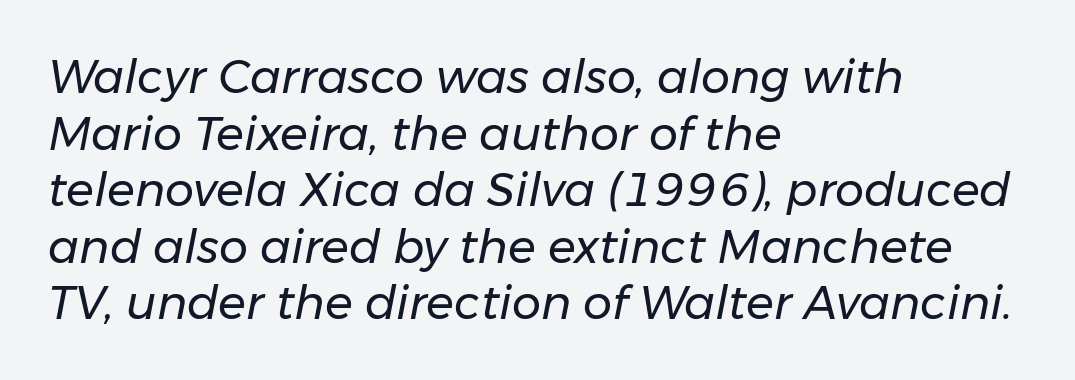
Q: Is the text bold? A: No.
Q: Is the text italic (slanted)? A: Yes, it leans right by about 11 degrees.
Q: Is the text underlined? A: No.
Q: How is the paragraph aligned? A: Left-aligned.
Q: Is the spacing between letters normal or unusually wide? A: Normal.
Q: Width (condensed, normal, or wide)? A: Normal.
Q: Stroke contrast? A: Low.
Q: x-height? A: Medium.
Q: Monospaced? A: No.
